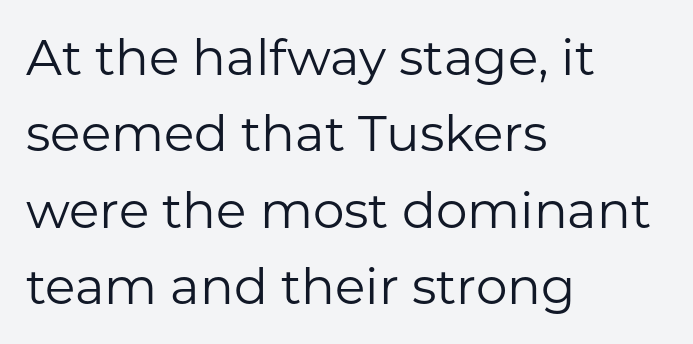
{"serif": "no", "italic": "no", "bold": "no", "weight": "regular", "width": "normal", "stroke_contrast": "low", "x_height": "medium", "monospaced": "no", "underline": "no", "align": "left", "line_spacing": "normal", "line_spacing_ratio": 1.53, "letter_spacing": "normal", "letter_spacing_em": 0.0, "glyph_px": 50}
